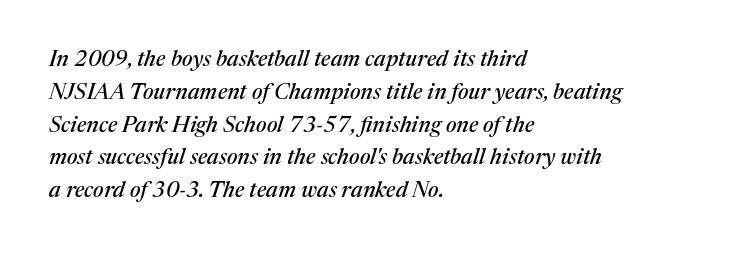
The image shows 22 px text type, italic (leaning right); set left-aligned, normal line spacing (1.49x), normal letter spacing, not underlined.
